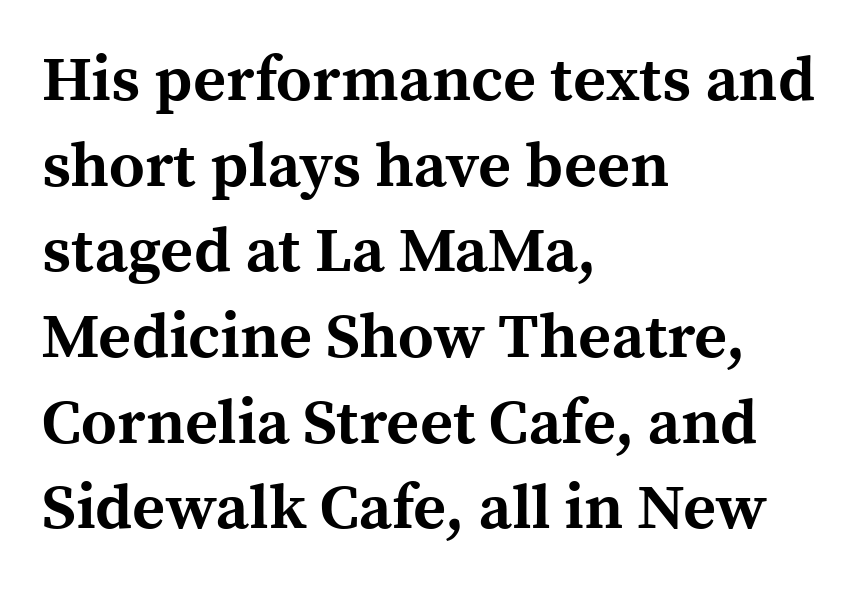
Unlike italic type, these characters show no tilt at all. This is heavy type, rendered in bold. There is no visible air inserted between adjacent glyphs. This is serif lettering, the kind often seen in printed books.
